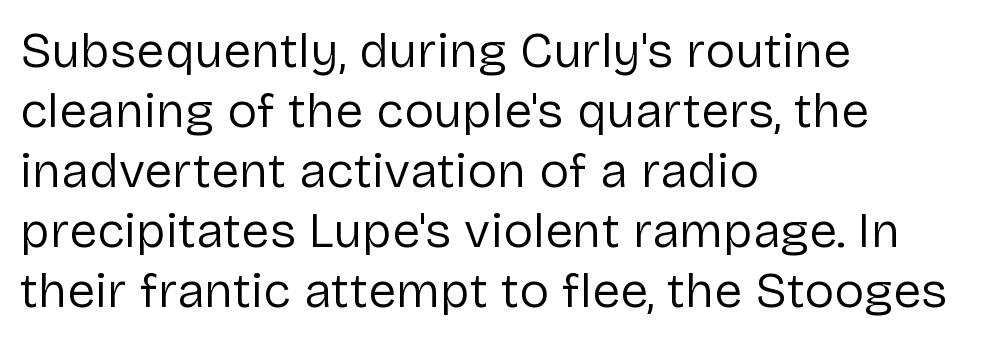
Q: Is the text bold? A: No.
Q: Is the text italic (slanted)? A: No, it is upright.
Q: Is the typeface a serif or a sans-serif typeface? A: Sans-serif.
Q: Is the text underlined? A: No.
Q: How is the paragraph aligned? A: Left-aligned.
Q: Is the spacing between letters normal or unusually wide? A: Normal.
Q: Width (condensed, normal, or wide)? A: Normal.
Q: Stroke contrast? A: Low.
Q: x-height? A: Medium.
Q: Monospaced? A: No.
